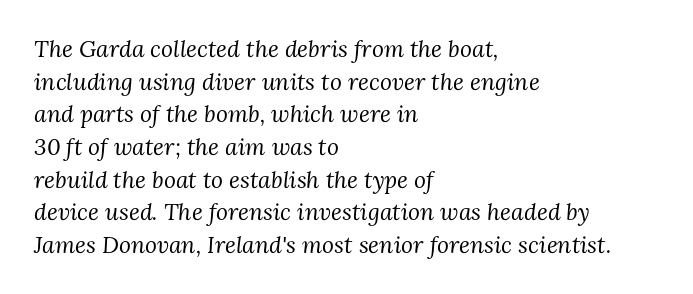
Q: Is the text bold? A: No.
Q: Is the text italic (slanted)? A: Yes, it leans right by about 3 degrees.
Q: Is the text underlined? A: No.
Q: How is the paragraph aligned? A: Left-aligned.
Q: Is the spacing between letters normal or unusually wide? A: Normal.
Q: Is the spacing between lines tight, normal or loose? A: Normal.
